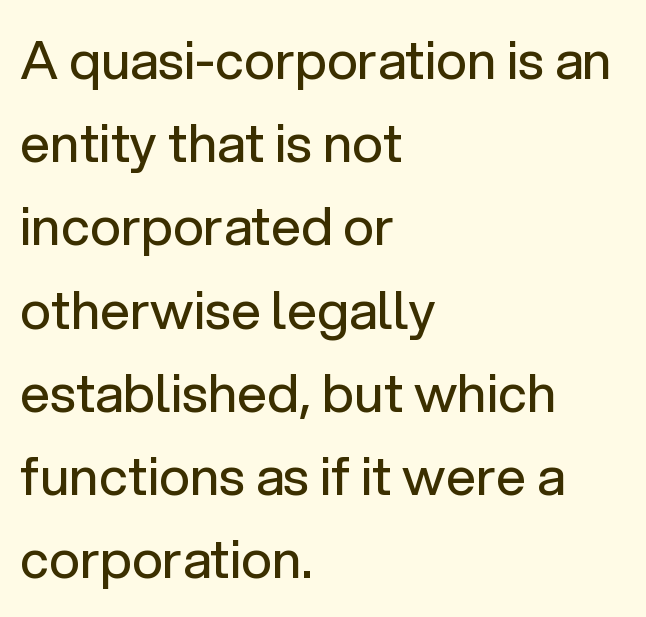
This rendering leaves character spacing at its baseline value. The passage is arranged the way most books set body copy — flush left. Successive baselines arrive at the customary interval. Has an underline been added? It has not. The axis of the letterforms is exactly vertical. This is sans-serif lettering, the kind often seen on screens and signage.
